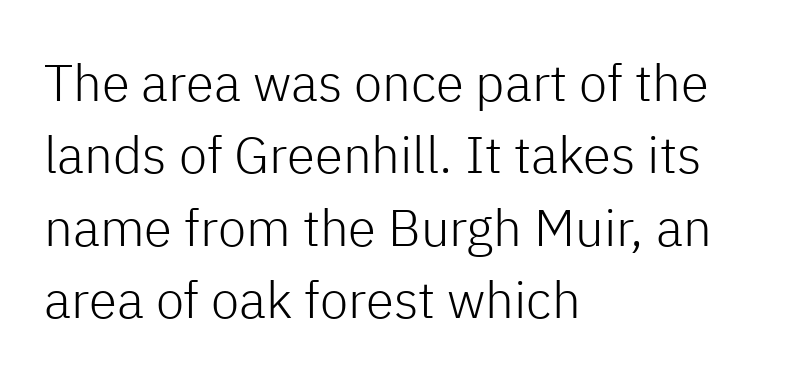
Does the leading feel generous? No, just average. The characters display no serif detailing; their extremities are plain. Do the letters lean? They stand straight. Type without underlining. Inter-character spacing is left at the font's built-in metrics.
